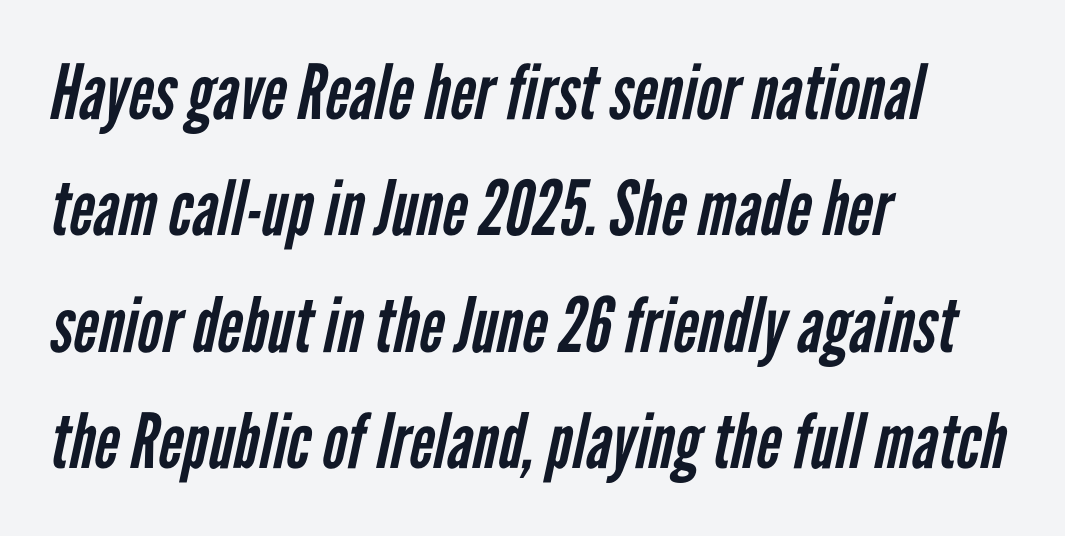
The image shows 76 px regular-weight, condensed sans-serif type; set left-aligned, normal line spacing (1.53x), normal letter spacing, not underlined; low stroke contrast and a medium x-height.
